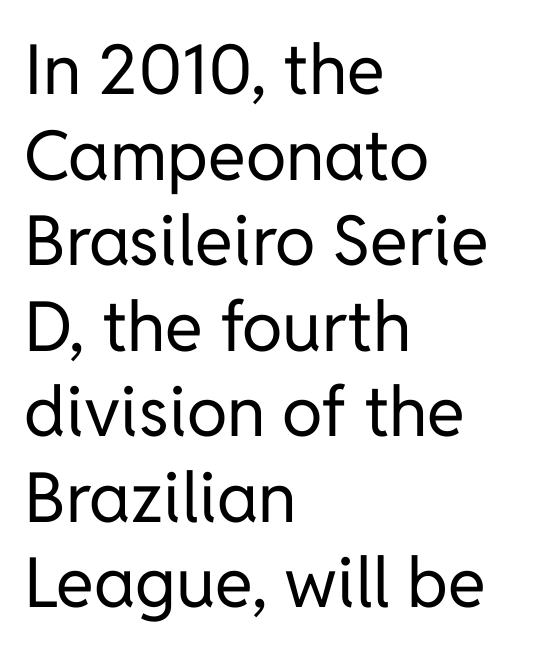
{"serif": "no", "italic": "no", "bold": "no", "weight": "regular", "width": "normal", "stroke_contrast": "low", "x_height": "medium", "monospaced": "no", "underline": "no", "align": "left", "line_spacing_ratio": 1.24, "letter_spacing": "normal", "letter_spacing_em": 0.0, "glyph_px": 69}
